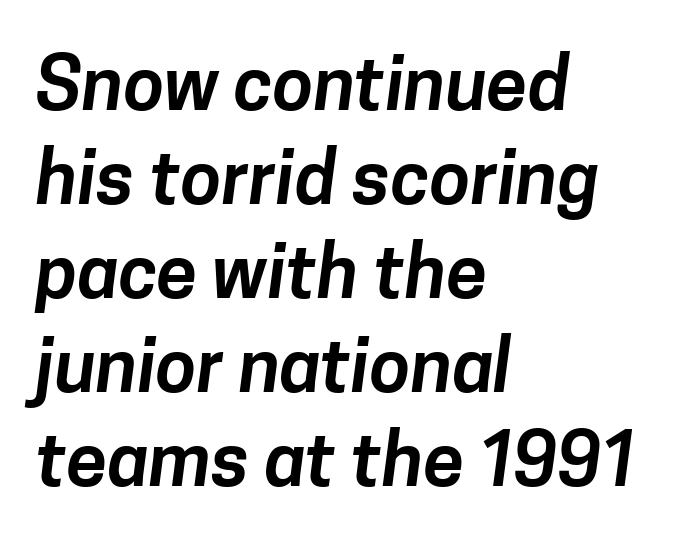
Q: Is the typeface a serif or a sans-serif typeface? A: Sans-serif.
Q: Is the text underlined? A: No.
Q: How is the paragraph aligned? A: Left-aligned.
Q: Is the spacing between letters normal or unusually wide? A: Normal.
Q: Is the spacing between lines tight, normal or loose? A: Normal.
Q: Width (condensed, normal, or wide)? A: Normal.
Q: Stroke contrast? A: Low.
Q: x-height? A: Medium.
Q: Monospaced? A: No.
